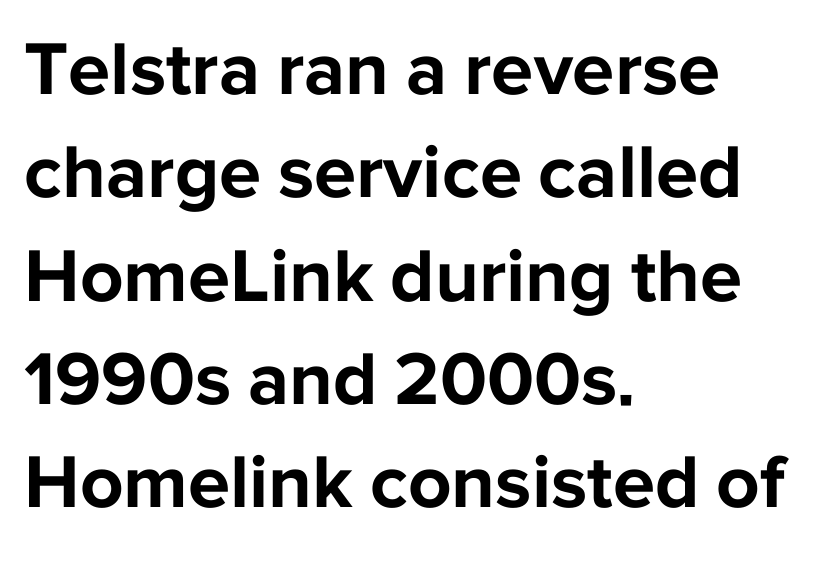
All the whitespace from short lines collects on the right. I'd describe the lettering as bold — thick and assertive. Do the characters align in a grid? No, the font is proportional. Ordinary non-slanted type is in use. Serifs: no, the terminals of the letterforms are clean. Students, observe: this is what conventionally led text looks like.
